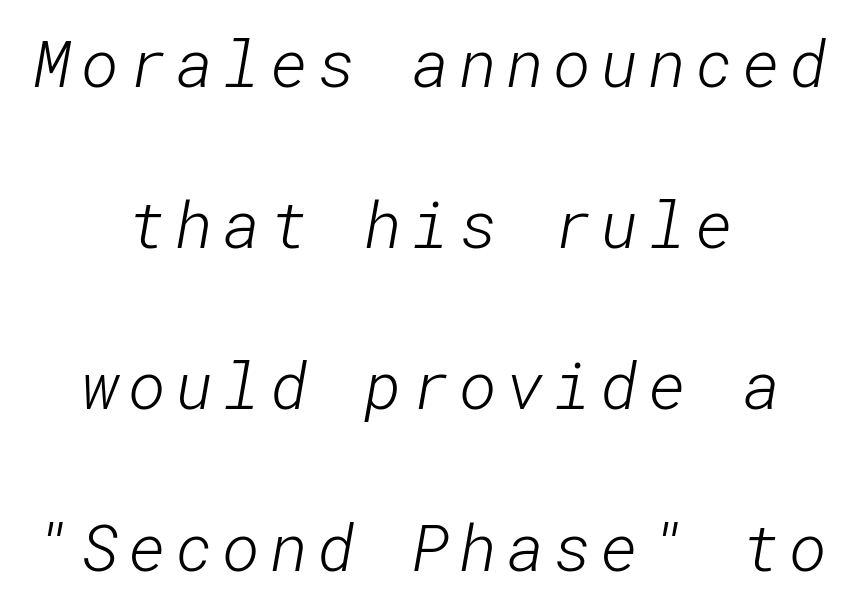
Q: Is the text bold? A: No.
Q: Is the typeface a serif or a sans-serif typeface? A: Sans-serif.
Q: Is the text underlined? A: No.
Q: How is the paragraph aligned? A: Centered.
Q: Is the spacing between lines tight, normal or loose? A: Loose.
Q: Width (condensed, normal, or wide)? A: Normal.
Q: Stroke contrast? A: Low.
Q: x-height? A: Medium.
